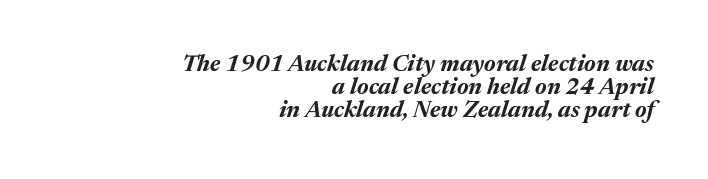
Rows of type sit shoulder to shoulder in the vertical direction. Inter-character spacing is left at the font's built-in metrics. Clear beneath every line of the passage. Does the lettering tilt? It does — this is italic. Line ends are locked; line starts wander. Every letter is thick-stroked: bold, no question.
